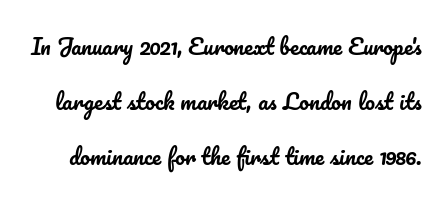
The image shows 22 px text type; set loose line spacing (2.5x), normal letter spacing, not underlined.
